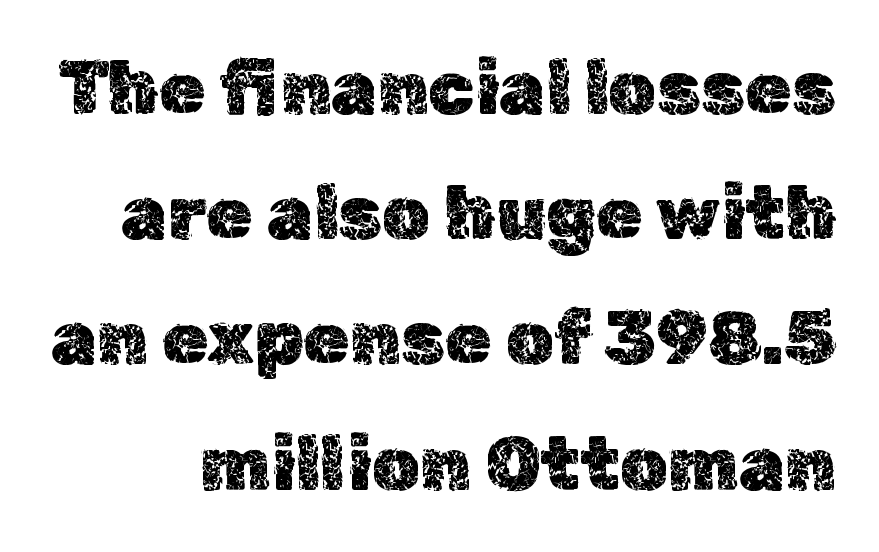
Honestly, the letter spacing is just normal — you wouldn't notice it. A clean baseline with only descenders dipping below it. Line spacing here is normal. This is the regular roman posture of the typeface. Is this a fixed-width face? No — the glyphs have proportional, varying widths.
